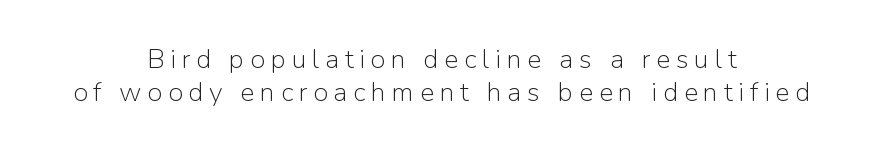
{"italic": "no", "bold": "no", "underline": "no", "align": "center", "line_spacing_ratio": 1.23, "letter_spacing": "wide", "letter_spacing_em": 0.21, "glyph_px": 27}
